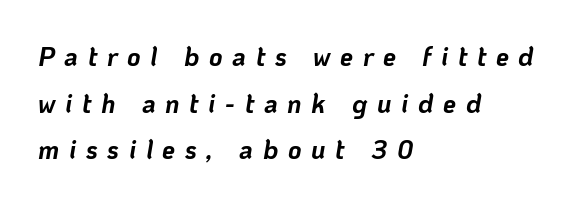
{"italic": "yes", "lean": "right", "slant_degrees": 10, "bold": "yes", "underline": "no", "align": "left", "line_spacing_ratio": 1.79, "letter_spacing": "wide", "letter_spacing_em": 0.37, "glyph_px": 26}
